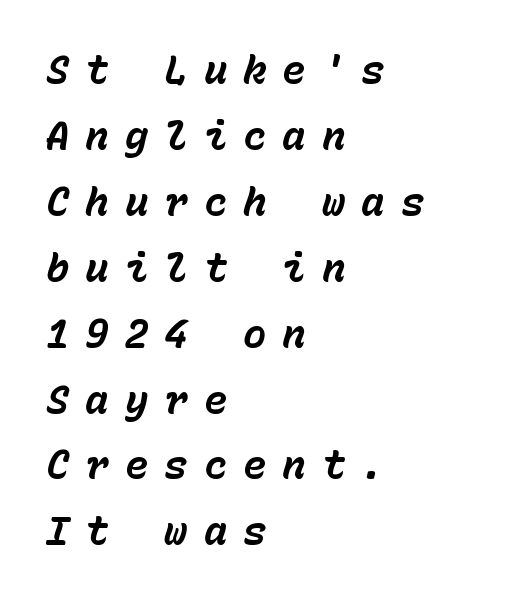
Q: Is the text bold? A: Yes.
Q: Is the text italic (slanted)? A: Yes, it leans right by about 15 degrees.
Q: Is the text underlined? A: No.
Q: How is the paragraph aligned? A: Left-aligned.
Q: Is the spacing between letters normal or unusually wide? A: Unusually wide.
Q: Is the spacing between lines tight, normal or loose? A: Normal.
Q: Width (condensed, normal, or wide)? A: Normal.
Q: Stroke contrast? A: Low.
Q: x-height? A: Medium.
Q: Monospaced? A: Yes.
